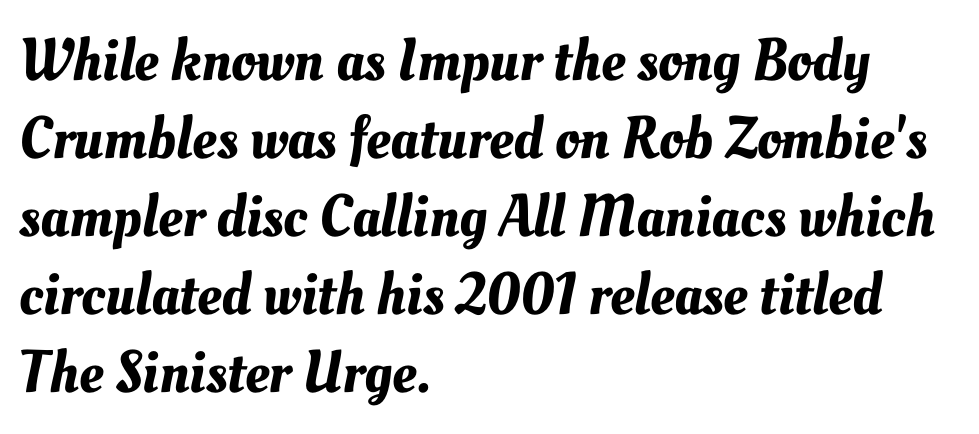
The image shows 60 px text type; set left-aligned, normal line spacing (1.3x), normal letter spacing, not underlined; medium stroke contrast and a small x-height.
